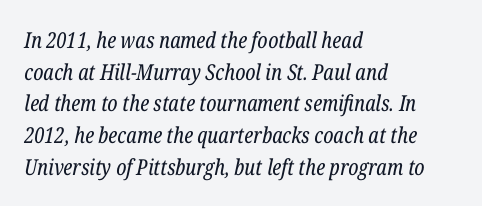
Nothing unusual about the tracking: characters are spaced as the font intends. Designer's note — italics engaged. The typesetter chose a ragged-right arrangement here. Stroke thickness stays within the range of a standard reading face or lighter. The rendering uses a moderate line-height, typical for paragraphs.
